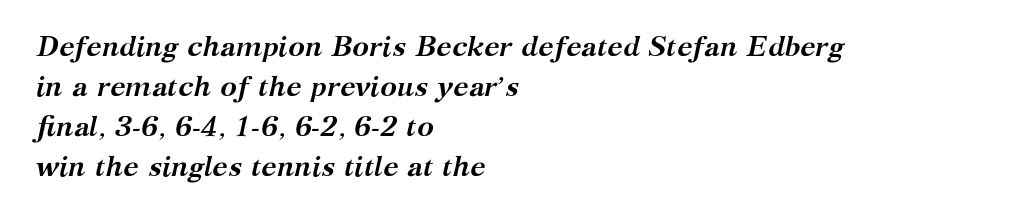
{"serif": "yes", "italic": "yes", "lean": "right", "slant_degrees": 12, "bold": "yes", "weight": "semibold", "width": "normal", "stroke_contrast": "medium", "x_height": "medium", "monospaced": "no", "underline": "no", "align": "left", "line_spacing": "normal", "line_spacing_ratio": 1.43, "letter_spacing": "normal", "letter_spacing_em": 0.0, "glyph_px": 28}
